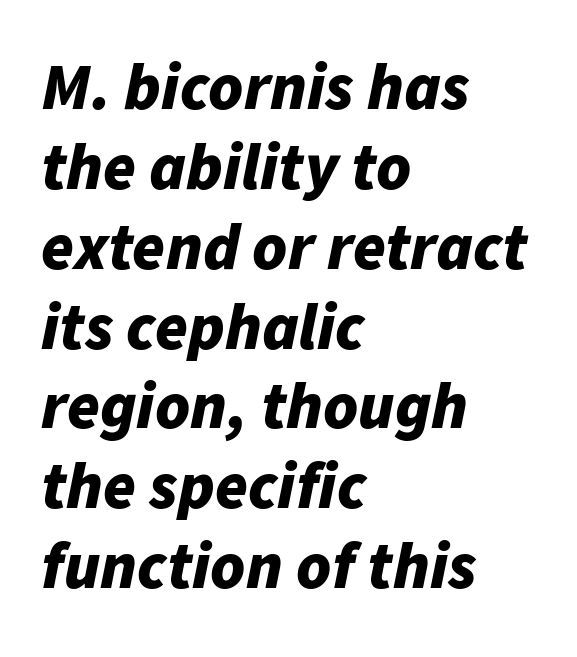
{"italic": "yes", "lean": "right", "slant_degrees": 11, "bold": "yes", "weight": "bold", "width": "normal", "stroke_contrast": "low", "x_height": "medium", "monospaced": "no", "underline": "no", "align": "left", "line_spacing_ratio": 1.21, "letter_spacing": "normal", "letter_spacing_em": 0.0, "glyph_px": 66}
